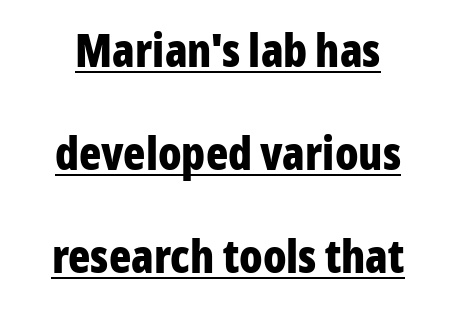
The image shows 46 px bold, condensed sans-serif type, upright; set centered, loose line spacing (2.24x), normal letter spacing, underlined; low stroke contrast and a medium x-height.
